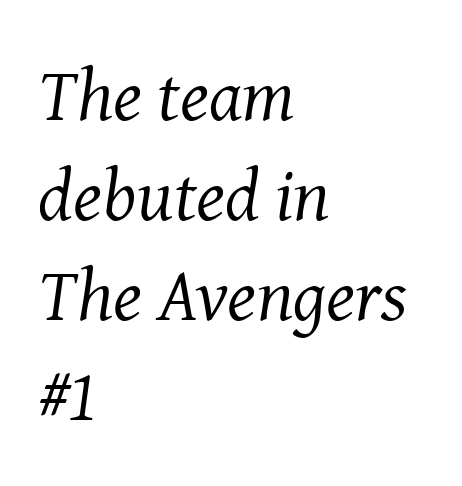
The image shows 74 px regular-weight serif type, italic (leaning right); set left-aligned, normal line spacing (1.35x), normal letter spacing, not underlined; medium stroke contrast and a medium x-height.
